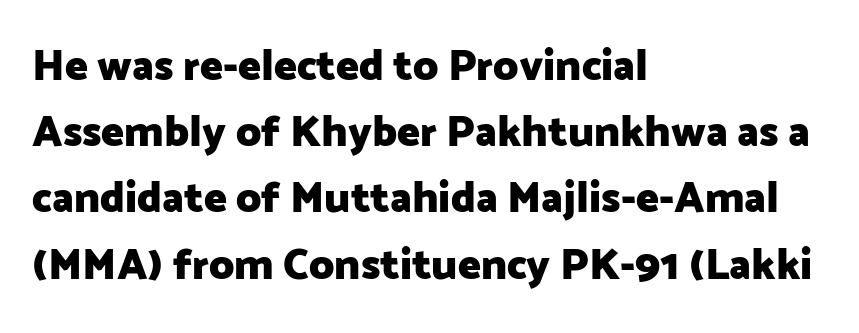
The area under the type is left untouched. Proportional: the letters do not fall into vertical columns. Caption: bold face, heavy strokes. How are the letters spaced? Ordinarily, with no added tracking. The axis of the letterforms is exactly vertical.
